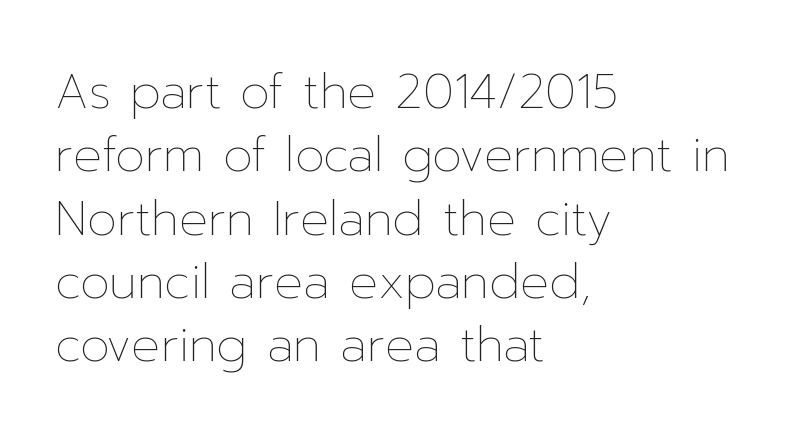
The image shows 48 px thin type, upright; set left-aligned, normal line spacing (1.32x), normal letter spacing, not underlined; low stroke contrast and a medium x-height.
